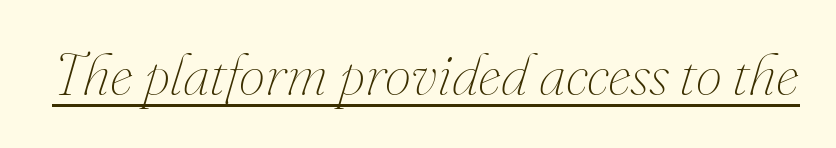
Q: Is the text bold? A: No.
Q: Is the text italic (slanted)? A: Yes, it leans right by about 16 degrees.
Q: Is the text underlined? A: Yes.
Q: Is the spacing between letters normal or unusually wide? A: Normal.
Q: Width (condensed, normal, or wide)? A: Normal.
Q: Stroke contrast? A: Medium.
Q: x-height? A: Small.
Q: Monospaced? A: No.
